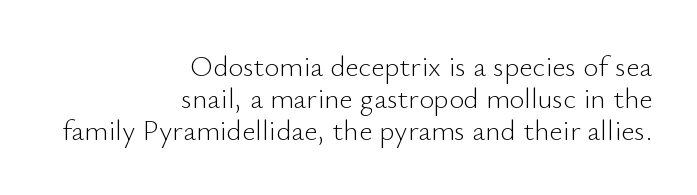
The baseline area is clear. The lines are quadded right. A roman cut, with each character standing at attention. Type style note: lacks serifs. The letterforms sit shoulder to shoulder at normal distance.
